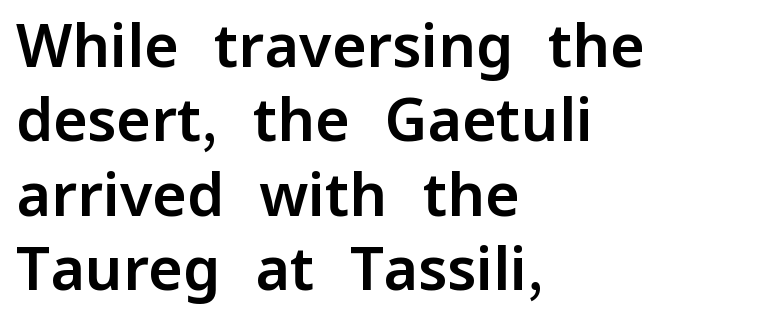
The image shows 59 px sans-serif type, upright; set left-aligned, normal line spacing (1.26x), normal letter spacing, not underlined; low stroke contrast and a medium x-height.
